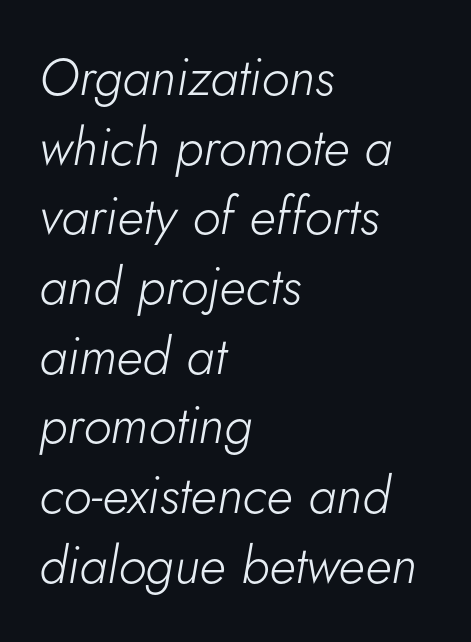
Regarding leading, the lines here are spaced in the standard way. Looks like regular typesetting: each glyph gets only the width it needs. Compared with ordinary roman type, these characters are visibly tilted. No heavy texture on the line: the type isn't bold. Nothing unusual about the tracking: characters are spaced as the font intends. The rag falls on the right side of this text block.
